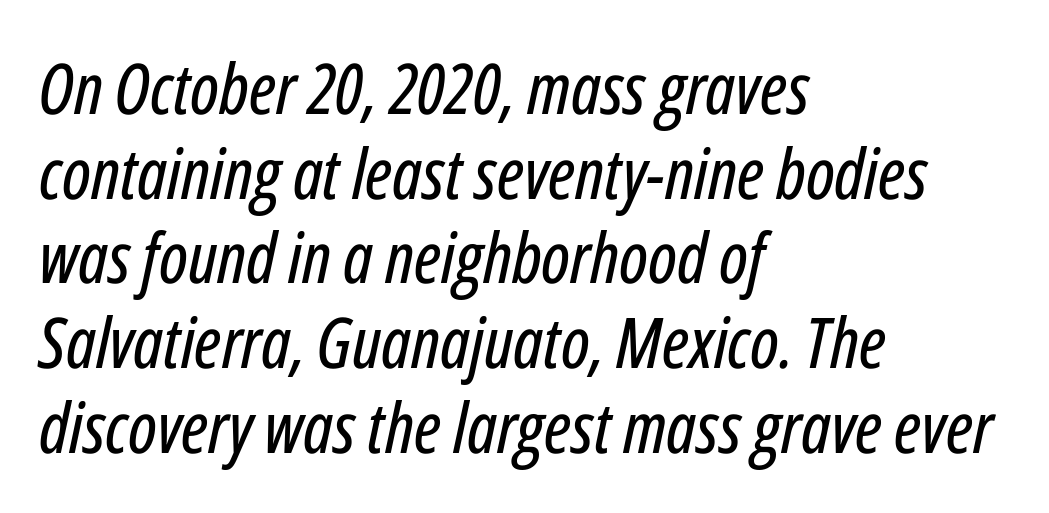
The image shows 70 px condensed type, italic (leaning right); set left-aligned, line spacing 1.21x, normal letter spacing, not underlined; low stroke contrast and a medium x-height.
